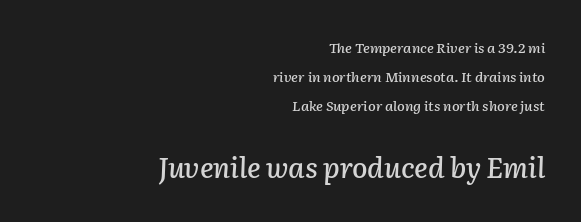
Q: Is the text italic (slanted)? A: Yes, it leans right by about 2 degrees.
Q: Is the text underlined? A: No.
Q: How is the paragraph aligned? A: Right-aligned.
Q: Is the spacing between letters normal or unusually wide? A: Normal.
Q: Is the spacing between lines tight, normal or loose? A: Loose.
Q: Which block of text is set in a larger size, the first (top) or the second (bottom)? A: The second (bottom) one.
Q: Width (condensed, normal, or wide)? A: Normal.
Q: Stroke contrast? A: Low.
Q: x-height? A: Medium.
Q: Monospaced? A: No.
